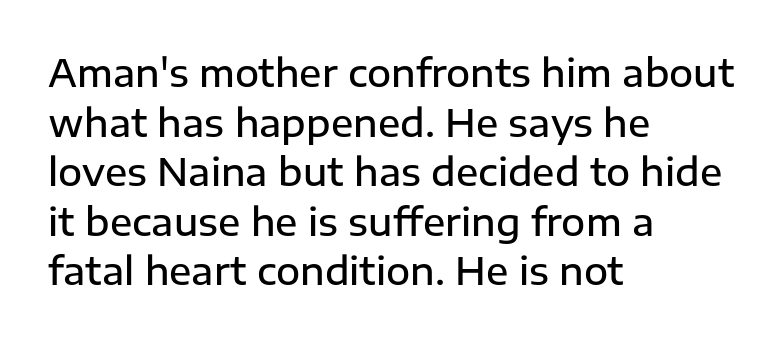
The image shows 37 px semibold sans-serif type, upright; set left-aligned, normal line spacing (1.34x), normal letter spacing, not underlined; low stroke contrast and a medium x-height.
